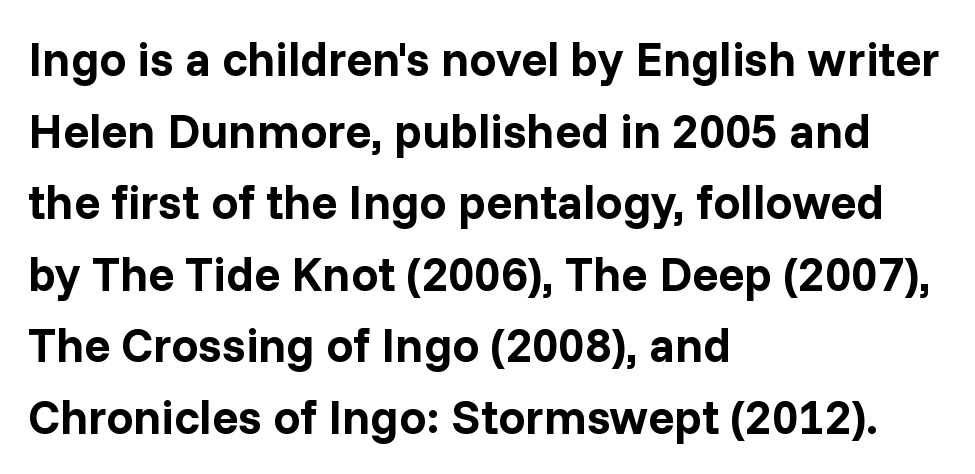
The image shows 48 px bold sans-serif type, upright; set left-aligned, normal line spacing (1.49x), normal letter spacing, not underlined; low stroke contrast and a medium x-height.
